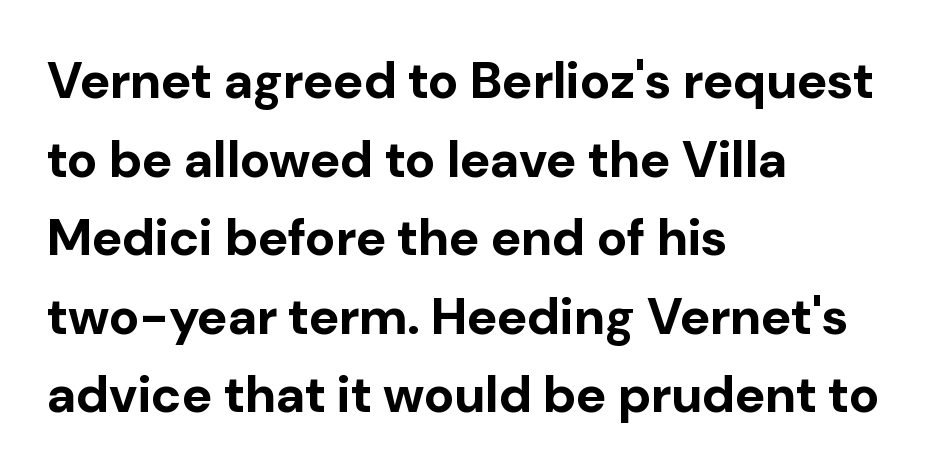
The image shows 51 px bold sans-serif type, upright; set left-aligned, normal line spacing (1.54x), normal letter spacing, not underlined; low stroke contrast and a medium x-height.
